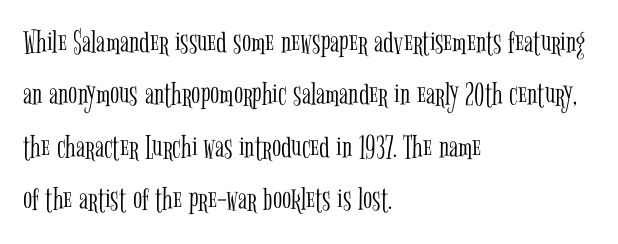
Looks like regular typesetting: each glyph gets only the width it needs. The typesetter chose a ragged-right arrangement here. Words appear dense and cohesive because spacing is normal. The designer left line spacing at the default.
